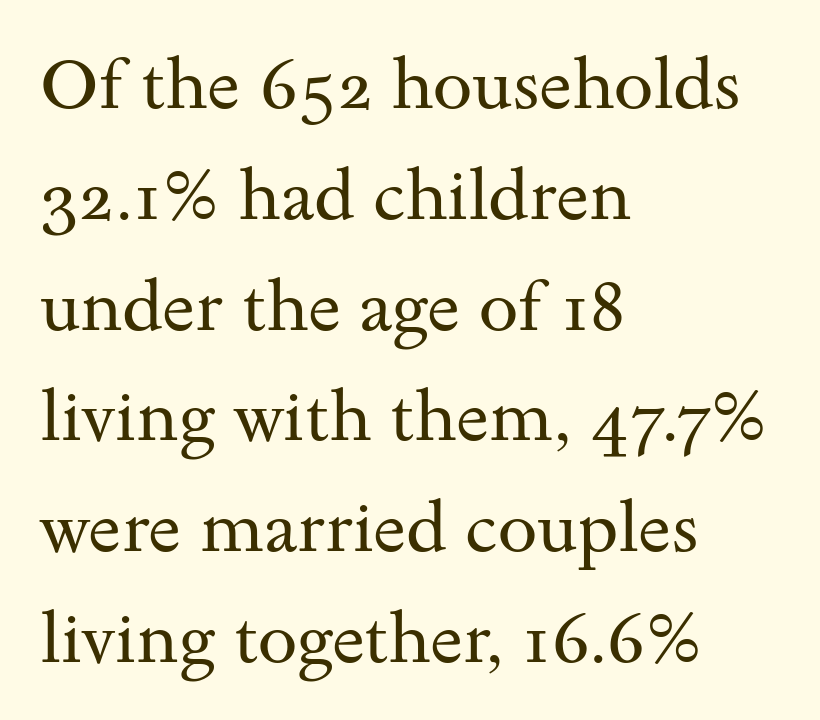
Q: Is the text bold? A: No.
Q: Is the text italic (slanted)? A: No, it is upright.
Q: Is the typeface a serif or a sans-serif typeface? A: Serif.
Q: Is the text underlined? A: No.
Q: How is the paragraph aligned? A: Left-aligned.
Q: Is the spacing between letters normal or unusually wide? A: Normal.
Q: Is the spacing between lines tight, normal or loose? A: Normal.
Q: Width (condensed, normal, or wide)? A: Wide.
Q: Stroke contrast? A: Medium.
Q: x-height? A: Small.
Q: Monospaced? A: No.
